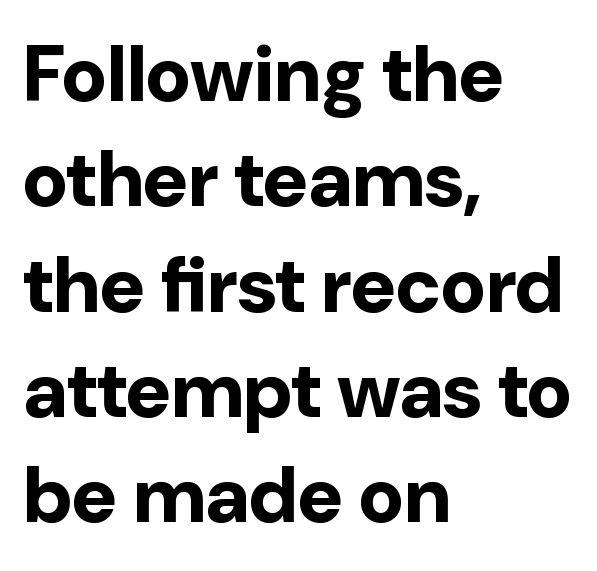
{"serif": "no", "italic": "no", "bold": "yes", "weight": "bold", "width": "normal", "stroke_contrast": "low", "x_height": "medium", "monospaced": "no", "underline": "no", "align": "left", "line_spacing": "normal", "line_spacing_ratio": 1.35, "letter_spacing": "normal", "letter_spacing_em": 0.0, "glyph_px": 78}
